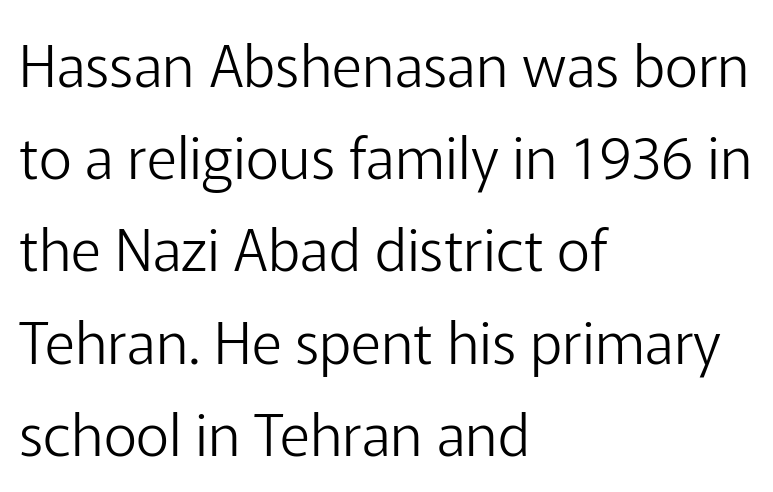
Spacing verdict: proportional, widths tailored to each character. Posture: upright roman. Vertically, the passage feels balanced, rows spaced as you'd expect. Grotesque or geometric, the face here clearly has no serifs. The strokes carry an ordinary text weight at most.
